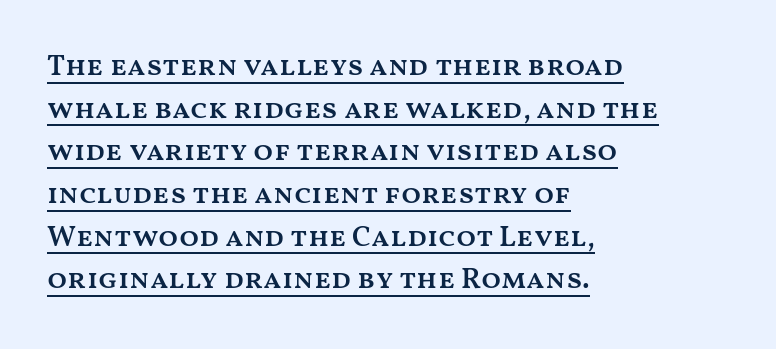
This rendering features underlined lettering. The typesetter chose a ragged-right arrangement here. Rendered with straight, roman letterforms. Is the letter spacing exaggerated? No — it looks like the ordinary default. Leading matches the norm, producing a regular column. The characters look somewhat weighty, a semibold short of true bold.
